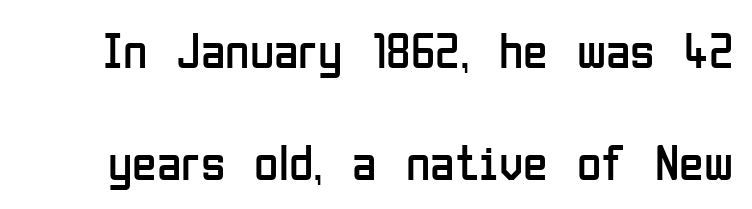
The image shows 50 px regular-weight, condensed sans-serif type, upright; set loose line spacing (2.24x), normal letter spacing, not underlined; low stroke contrast and a medium x-height.
